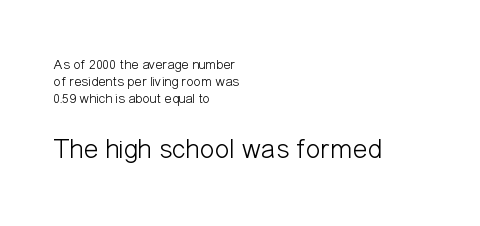
The face used here appears at its bigger size in the lower chunk. A sans-serif font was chosen for this passage. Counters stay open thanks to moderate or lighter strokes. This sample has the flowing, uneven cadence of proportional lettering. The words here are not underlined.
